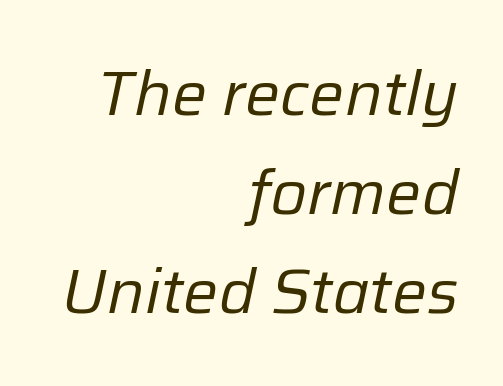
{"italic": "yes", "lean": "right", "slant_degrees": 12, "bold": "no", "weight": "regular", "width": "normal", "stroke_contrast": "low", "x_height": "medium", "monospaced": "no", "underline": "no", "align": "right", "line_spacing": "normal", "line_spacing_ratio": 1.6, "letter_spacing": "normal", "letter_spacing_em": 0.0, "glyph_px": 62}
